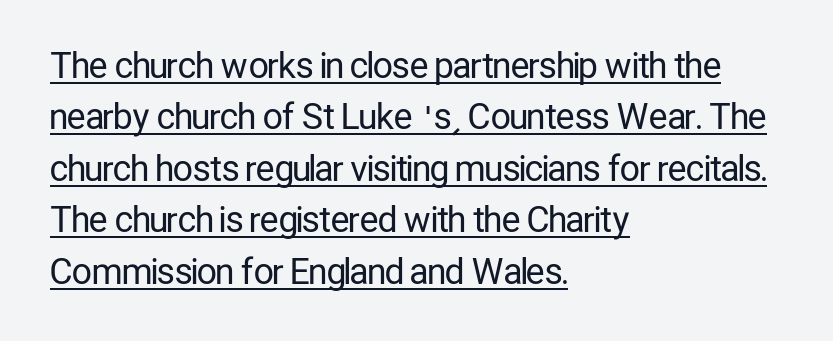
Q: Is the text bold? A: No.
Q: Is the text italic (slanted)? A: No, it is upright.
Q: Is the typeface a serif or a sans-serif typeface? A: Sans-serif.
Q: Is the text underlined? A: Yes.
Q: How is the paragraph aligned? A: Left-aligned.
Q: Is the spacing between letters normal or unusually wide? A: Normal.
Q: Is the spacing between lines tight, normal or loose? A: Normal.
Q: Width (condensed, normal, or wide)? A: Condensed.
Q: Stroke contrast? A: Low.
Q: x-height? A: Medium.
Q: Monospaced? A: No.
